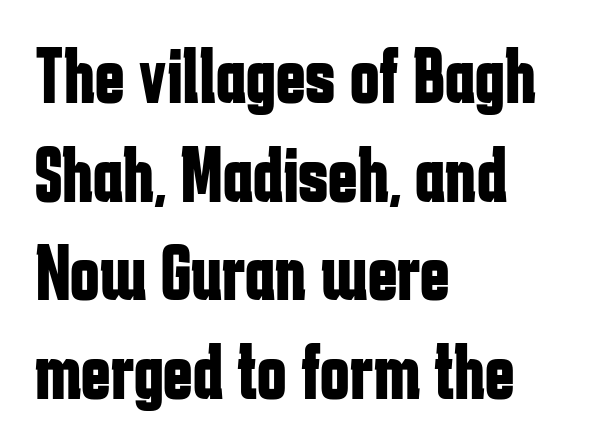
The image shows 79 px bold, condensed sans-serif type, upright; set left-aligned, normal line spacing (1.25x), normal letter spacing, not underlined; low stroke contrast and a medium x-height.
